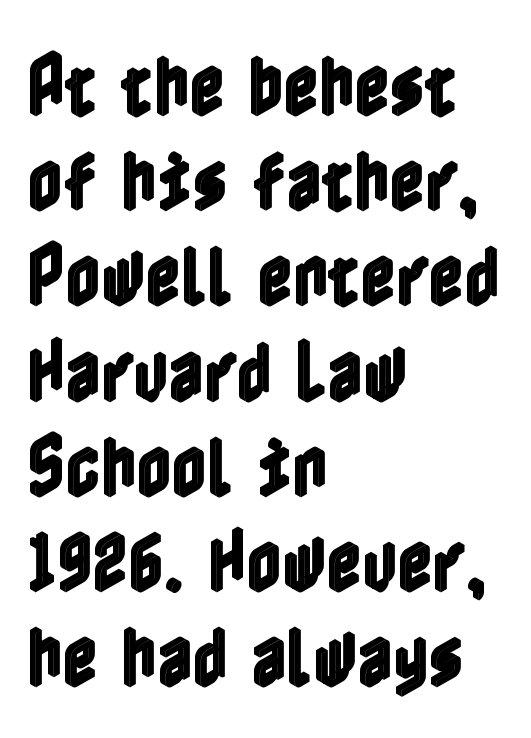
The image shows 68 px condensed type, upright; set left-aligned, normal line spacing (1.4x), normal letter spacing, not underlined; a medium x-height.
